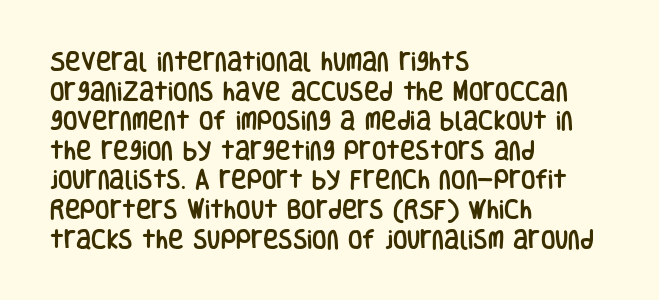
Q: Is the text italic (slanted)? A: No, it is upright.
Q: Is the text underlined? A: No.
Q: How is the paragraph aligned? A: Left-aligned.
Q: Is the spacing between letters normal or unusually wide? A: Normal.
Q: Is the spacing between lines tight, normal or loose? A: Normal.
